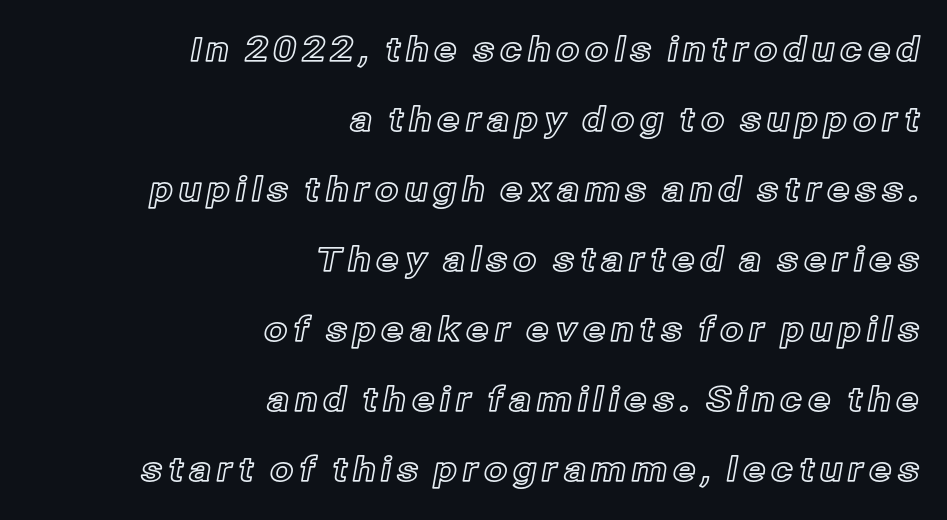
The image shows 34 px text type; set right-aligned, loose line spacing (2.06x), not underlined; a medium x-height.
